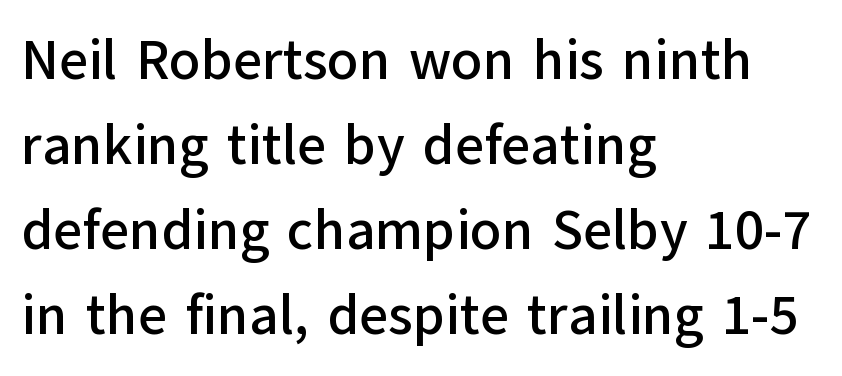
Q: Is the text italic (slanted)? A: No, it is upright.
Q: Is the typeface a serif or a sans-serif typeface? A: Sans-serif.
Q: Is the text underlined? A: No.
Q: How is the paragraph aligned? A: Left-aligned.
Q: Is the spacing between letters normal or unusually wide? A: Normal.
Q: Is the spacing between lines tight, normal or loose? A: Normal.
Q: Width (condensed, normal, or wide)? A: Normal.
Q: Stroke contrast? A: Low.
Q: x-height? A: Medium.
Q: Monospaced? A: No.
